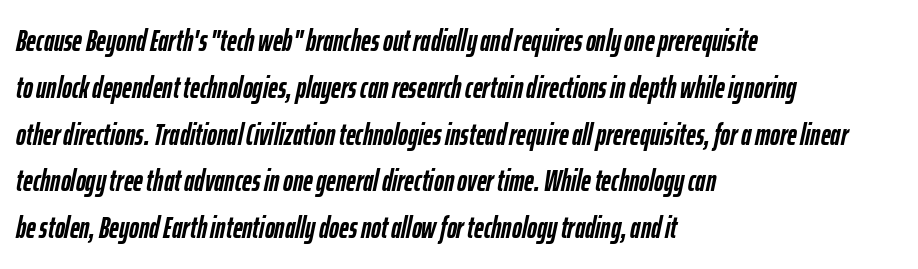
Q: Is the text bold? A: Yes.
Q: Is the text italic (slanted)? A: Yes, it leans right by about 12 degrees.
Q: Is the text underlined? A: No.
Q: How is the paragraph aligned? A: Left-aligned.
Q: Is the spacing between letters normal or unusually wide? A: Normal.
Q: Is the spacing between lines tight, normal or loose? A: Normal.
Q: Width (condensed, normal, or wide)? A: Condensed.
Q: Stroke contrast? A: Low.
Q: x-height? A: Medium.
Q: Monospaced? A: No.
